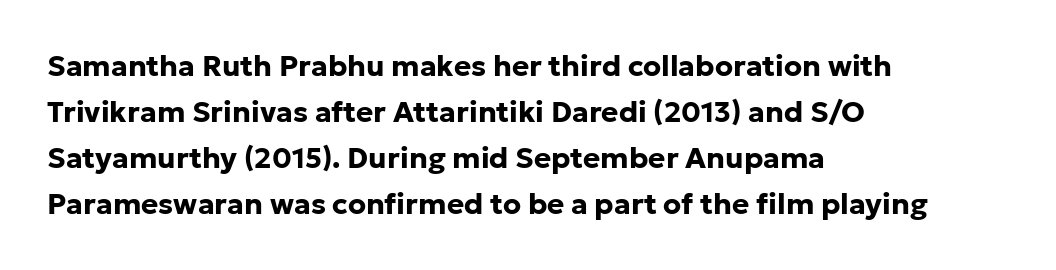
Do the characters align in a grid? No, the font is proportional. Does the type have serifs? No, each stem ends abruptly. Line beginnings align vertically; line endings do not. The letters stand upright; this is a roman face. Spacing between characters is what you'd get straight out of the box. The area under the type is left untouched.
